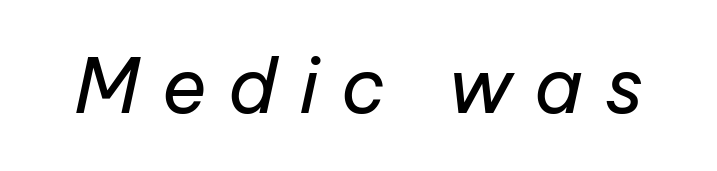
The image shows 76 px regular-weight type, italic (leaning right); set unusually wide letter spacing (+0.29 em), not underlined; low stroke contrast and a medium x-height.
